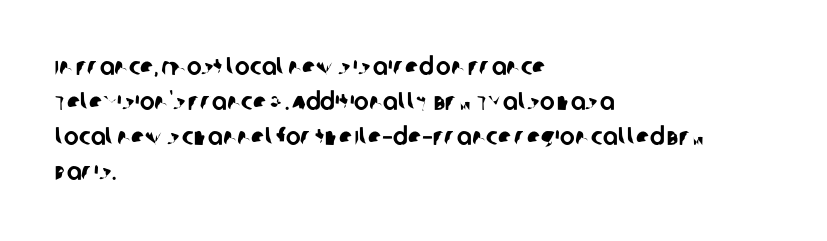
The space beneath each line is pristine and unruled. Short and long lines alike share a common starting point at left. Interline gaps are of average width in this sample. The type is set solid horizontally, with unmodified tracking.
